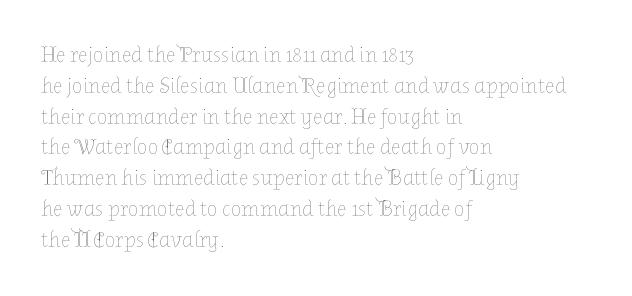
Summary of vertical rhythm: regular, with standard interline spacing. Short note: letters normally spaced. The font's upright variant was chosen for this text. Casual observation: everything's shoved over to the left.
